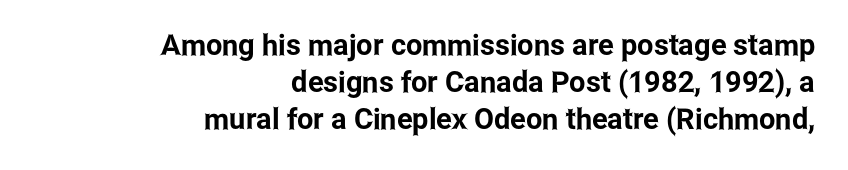
Nobody touched the tracking dial on this one. Has an underline been added? It has not. The text block is weighted toward the right margin, trailing off unevenly leftward. Style check: upright. Looks like regular typesetting: each glyph gets only the width it needs.
